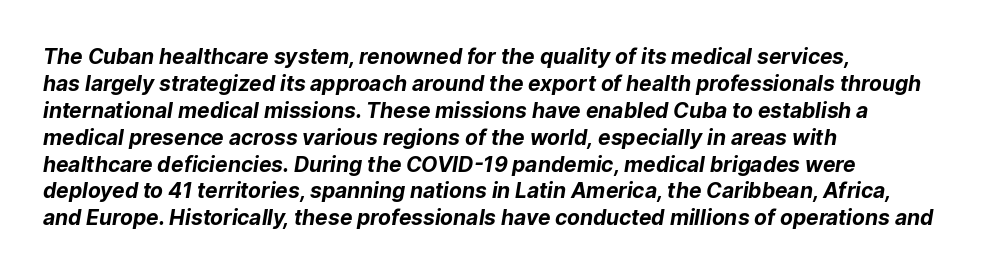
{"bold": "yes", "underline": "no", "align": "left", "line_spacing": "normal", "line_spacing_ratio": 1.28, "letter_spacing": "normal", "letter_spacing_em": 0.0, "glyph_px": 21}
